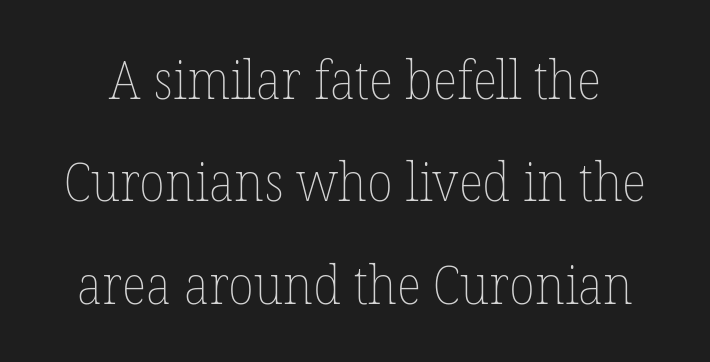
Beneath every word, the page is bare. The strokes carry an ordinary text weight at most. Spacing verdict: proportional, widths tailored to each character. The type sits square on the baseline with zero lean. Leading is clearly above the norm, producing a sparse column.
